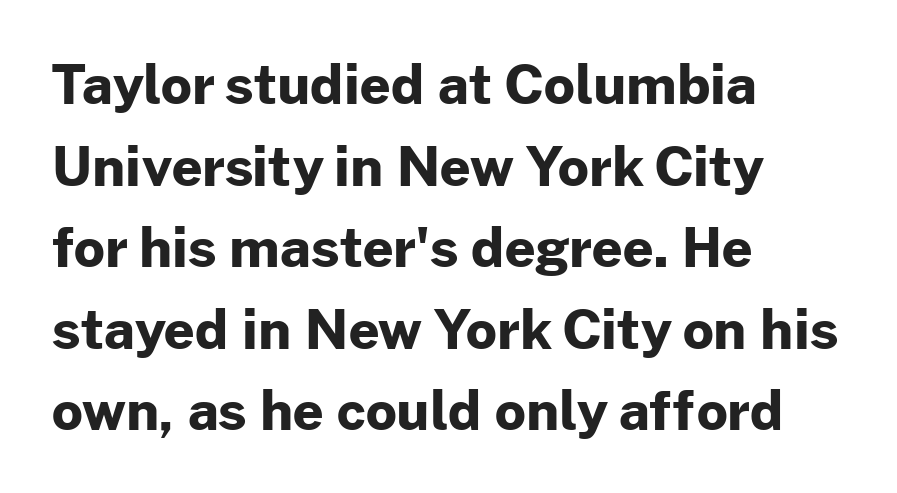
Ascenders rise straight up at ninety degrees. The passage shown is typeset with a sans-serif family. The space beneath each line is pristine and unruled. Summary of weight: heavy, a full bold.
